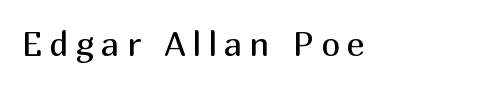
{"serif": "no", "italic": "no", "bold": "no", "weight": "regular", "width": "normal", "stroke_contrast": "medium", "x_height": "medium", "monospaced": "no", "underline": "no", "letter_spacing": "wide", "letter_spacing_em": 0.2, "glyph_px": 34}
